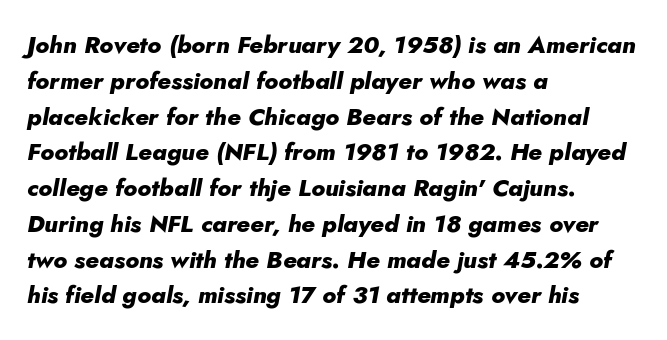
Q: Is the text bold? A: Yes.
Q: Is the text italic (slanted)? A: Yes, it leans right by about 10 degrees.
Q: Is the text underlined? A: No.
Q: How is the paragraph aligned? A: Left-aligned.
Q: Is the spacing between letters normal or unusually wide? A: Normal.
Q: Is the spacing between lines tight, normal or loose? A: Normal.
